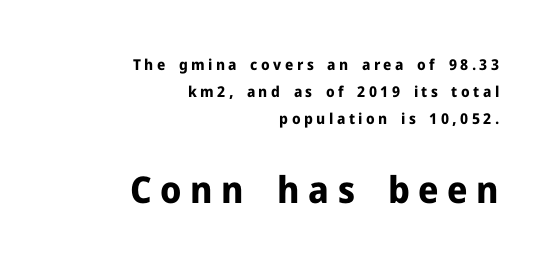
{"serif": "no", "italic": "no", "bold": "yes", "weight": "bold", "width": "normal", "stroke_contrast": "low", "x_height": "medium", "monospaced": "no", "underline": "no", "align": "right", "line_spacing_ratio": 1.79, "letter_spacing": "wide", "letter_spacing_em": 0.23, "larger_block": "second", "size_ratio": 2.47, "glyph_px": 37}
